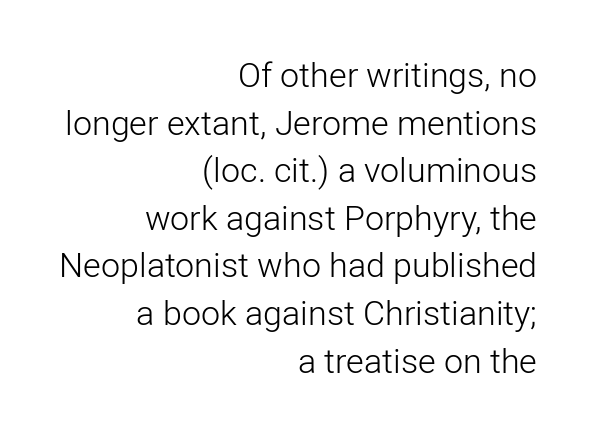
{"serif": "no", "italic": "no", "bold": "no", "weight": "light", "width": "normal", "stroke_contrast": "low", "x_height": "medium", "monospaced": "no", "underline": "no", "align": "right", "line_spacing": "normal", "line_spacing_ratio": 1.4, "letter_spacing": "normal", "letter_spacing_em": 0.0, "glyph_px": 34}
